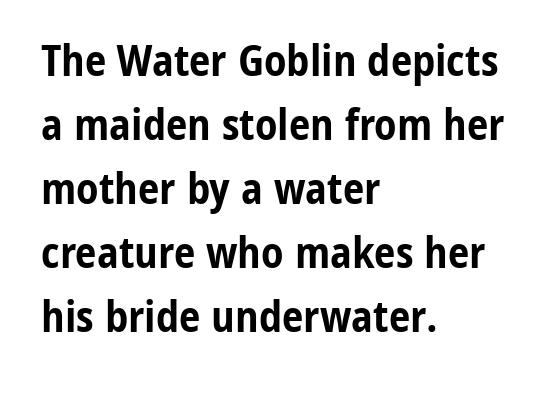
The image shows 43 px bold, condensed sans-serif type, upright; set left-aligned, normal line spacing (1.49x), normal letter spacing, not underlined; low stroke contrast and a medium x-height.
